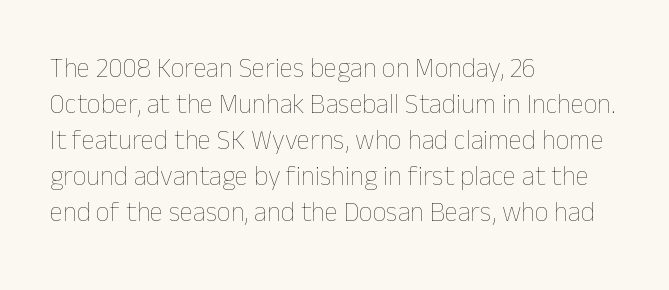
The image shows 27 px text type, upright; set left-aligned, normal line spacing (1.33x), normal letter spacing, not underlined.
